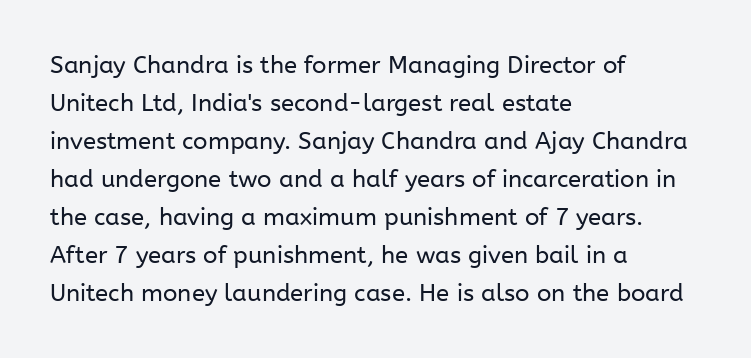
{"italic": "no", "bold": "no", "underline": "no", "align": "left", "line_spacing": "normal", "line_spacing_ratio": 1.58, "letter_spacing": "normal", "letter_spacing_em": 0.0, "glyph_px": 24}
